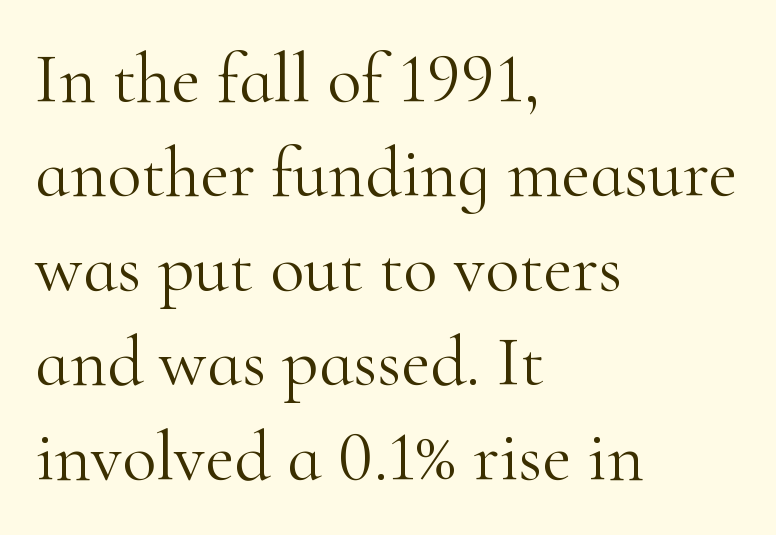
The image shows 71 px light serif type, upright; set left-aligned, normal line spacing (1.33x), normal letter spacing, not underlined; high stroke contrast and a small x-height.
